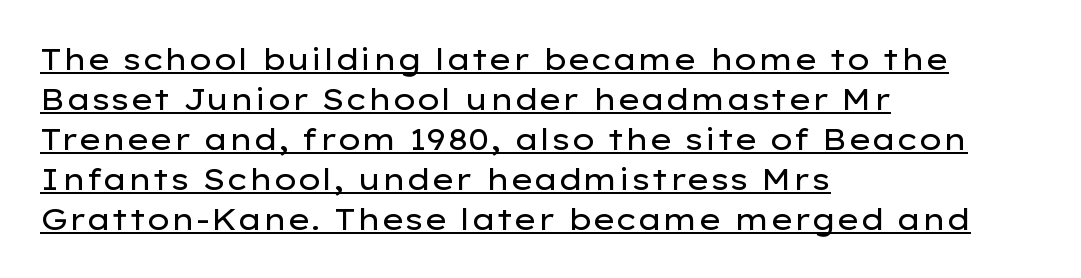
{"serif": "no", "italic": "no", "bold": "no", "weight": "regular", "width": "wide", "stroke_contrast": "low", "x_height": "medium", "monospaced": "no", "underline": "yes", "align": "left", "line_spacing": "normal", "line_spacing_ratio": 1.33, "letter_spacing": "normal", "letter_spacing_em": 0.0, "glyph_px": 30}
